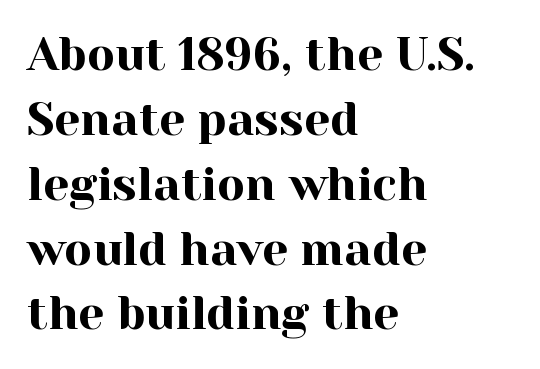
Q: Is the text italic (slanted)? A: No, it is upright.
Q: Is the typeface a serif or a sans-serif typeface? A: Serif.
Q: Is the text underlined? A: No.
Q: How is the paragraph aligned? A: Left-aligned.
Q: Is the spacing between letters normal or unusually wide? A: Normal.
Q: Is the spacing between lines tight, normal or loose? A: Normal.
Q: Width (condensed, normal, or wide)? A: Normal.
Q: x-height? A: Medium.
Q: Monospaced? A: No.
